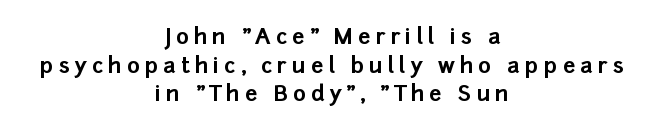
The image shows 22 px bold type, upright; set centered, normal line spacing (1.3x), unusually wide letter spacing (+0.23 em), not underlined.
